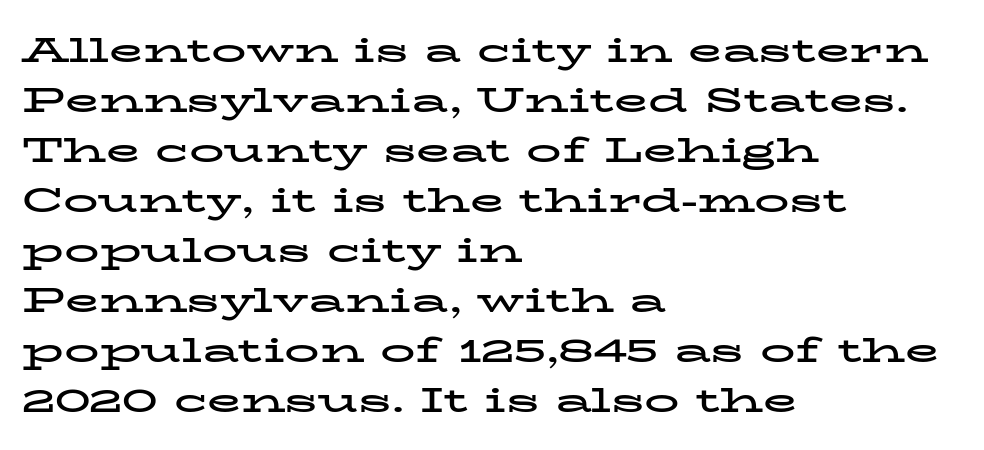
Q: Is the text bold? A: Yes.
Q: Is the text italic (slanted)? A: No, it is upright.
Q: Is the typeface a serif or a sans-serif typeface? A: Serif.
Q: Is the text underlined? A: No.
Q: How is the paragraph aligned? A: Left-aligned.
Q: Is the spacing between letters normal or unusually wide? A: Normal.
Q: Is the spacing between lines tight, normal or loose? A: Normal.
Q: Width (condensed, normal, or wide)? A: Wide.
Q: Stroke contrast? A: Low.
Q: x-height? A: Medium.
Q: Monospaced? A: No.
